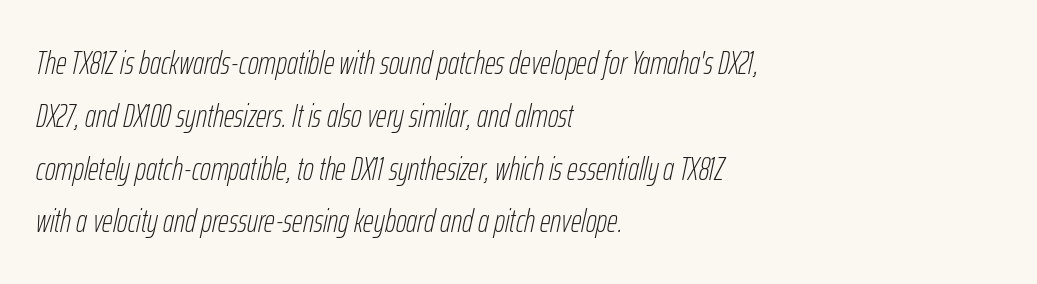
{"italic": "yes", "lean": "right", "slant_degrees": 12, "bold": "no", "weight": "thin", "width": "condensed", "stroke_contrast": "low", "x_height": "medium", "monospaced": "no", "underline": "no", "align": "left", "line_spacing": "normal", "line_spacing_ratio": 1.6, "letter_spacing": "normal", "letter_spacing_em": 0.0, "glyph_px": 33}
